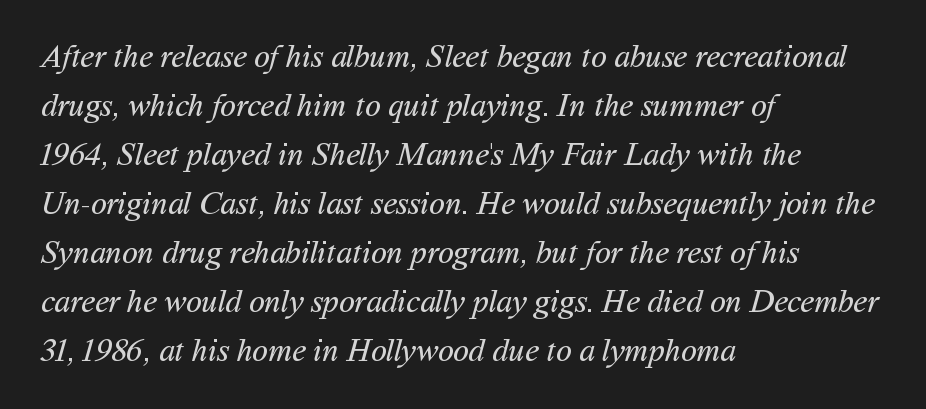
The image shows 32 px regular-weight sans-serif type; set left-aligned, normal line spacing (1.53x), normal letter spacing, not underlined; medium stroke contrast and a medium x-height.
